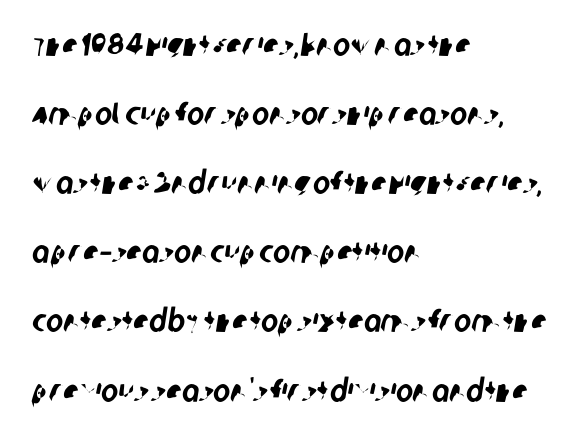
Q: Is the typeface a serif or a sans-serif typeface? A: Sans-serif.
Q: Is the text underlined? A: No.
Q: How is the paragraph aligned? A: Left-aligned.
Q: Is the spacing between letters normal or unusually wide? A: Normal.
Q: Is the spacing between lines tight, normal or loose? A: Loose.
Q: Width (condensed, normal, or wide)? A: Condensed.
Q: Stroke contrast? A: Low.
Q: x-height? A: Large.
Q: Monospaced? A: No.
